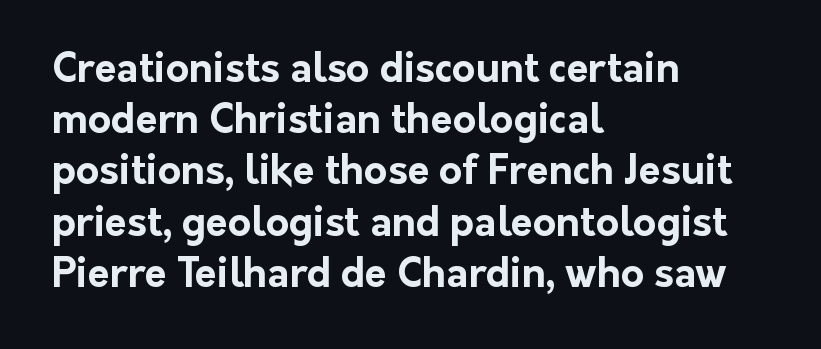
{"serif": "no", "italic": "no", "bold": "yes", "weight": "bold", "width": "normal", "stroke_contrast": "low", "x_height": "medium", "monospaced": "no", "underline": "no", "align": "left", "line_spacing": "normal", "line_spacing_ratio": 1.28, "letter_spacing": "normal", "letter_spacing_em": 0.0, "glyph_px": 40}
